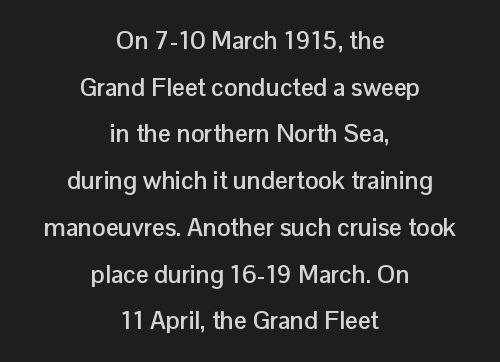
Reading down the block, each line starts at a different indent, mirrored at its end. The letters stand straight up with perfectly vertical stems. Has an underline been added? It has not. The face used here has the dense, thick strokes of a bold.
